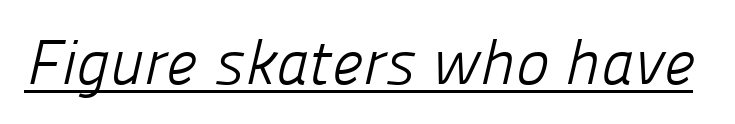
The image shows 63 px light sans-serif type; set normal letter spacing, underlined; low stroke contrast and a medium x-height.
